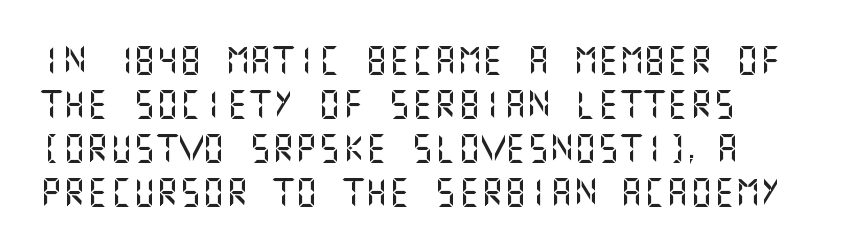
The image shows 29 px sans-serif type, upright; set normal line spacing (1.52x), normal letter spacing, not underlined; medium stroke contrast and a large x-height.
